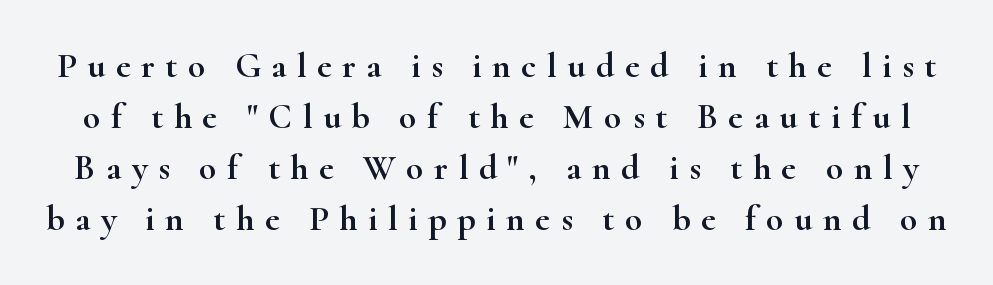
Q: Is the text italic (slanted)? A: No, it is upright.
Q: Is the typeface a serif or a sans-serif typeface? A: Serif.
Q: Is the text underlined? A: No.
Q: Is the spacing between letters normal or unusually wide? A: Unusually wide.
Q: Is the spacing between lines tight, normal or loose? A: Normal.
Q: Width (condensed, normal, or wide)? A: Wide.
Q: Stroke contrast? A: High.
Q: x-height? A: Small.
Q: Monospaced? A: No.
